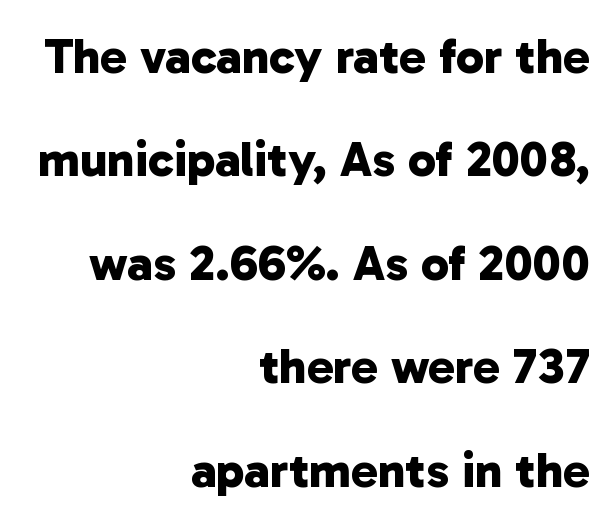
Q: Is the text bold? A: Yes.
Q: Is the typeface a serif or a sans-serif typeface? A: Sans-serif.
Q: Is the text underlined? A: No.
Q: How is the paragraph aligned? A: Right-aligned.
Q: Is the spacing between letters normal or unusually wide? A: Normal.
Q: Is the spacing between lines tight, normal or loose? A: Loose.
Q: Width (condensed, normal, or wide)? A: Normal.
Q: Stroke contrast? A: Low.
Q: x-height? A: Medium.
Q: Monospaced? A: No.
